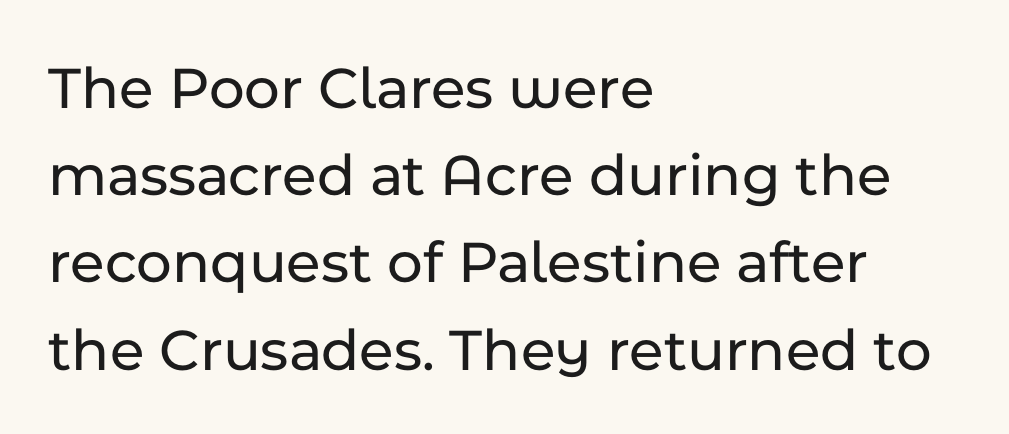
Beneath every word, the page is bare. Each letter's strokes conclude bluntly, with no projecting serifs. The lettering holds an erect, upright posture throughout. Nothing unusual about the tracking: characters are spaced as the font intends. Visually the block forms a straight wall on the left and a jagged coastline on the right. The rendering uses natural spacing where letterforms have individual widths.
